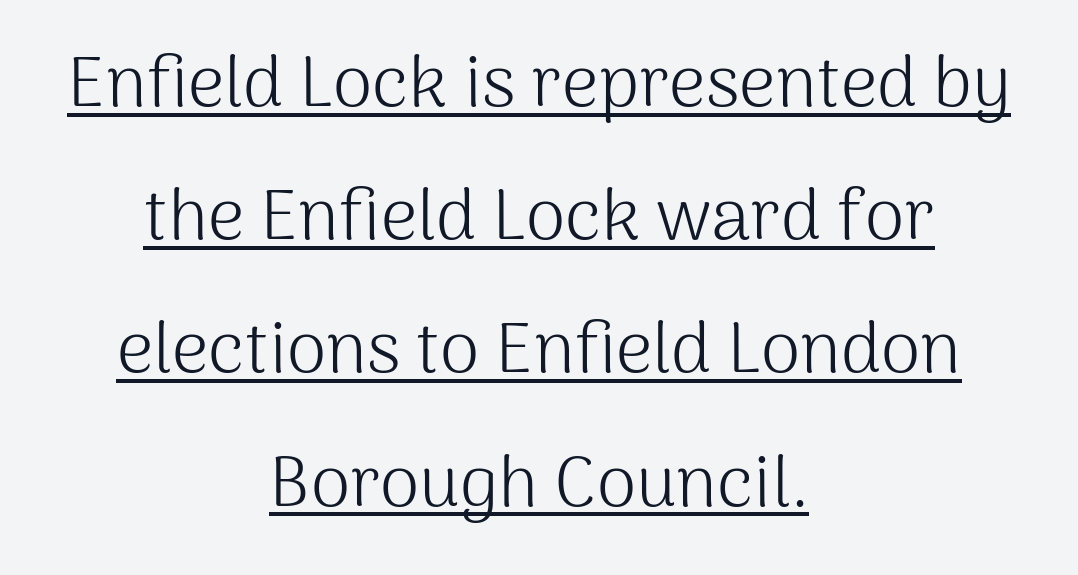
The passage shown is typed in a proportional face where columns would drift. The characters display no serif detailing; their extremities are plain. The face looks like a standard text weight, possibly lighter. Emphasis is given by a line drawn under the lettering.
